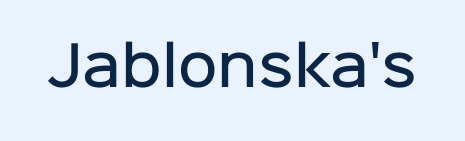
Q: Is the text bold? A: Semi-bold.
Q: Is the text italic (slanted)? A: No, it is upright.
Q: Is the typeface a serif or a sans-serif typeface? A: Sans-serif.
Q: Is the text underlined? A: No.
Q: Is the spacing between letters normal or unusually wide? A: Normal.
Q: Width (condensed, normal, or wide)? A: Normal.
Q: Stroke contrast? A: Low.
Q: x-height? A: Medium.
Q: Monospaced? A: No.
